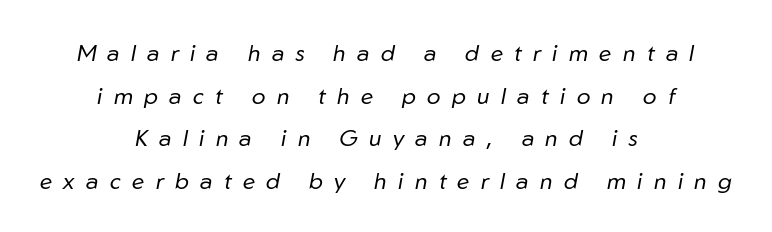
Teacher's note: observe the equal gaps on both sides — that is centered alignment. The axis of the letterforms is tilted away from vertical. These glyphs show unthickened strokes, regular width or finer. A bare baseline throughout the passage.
